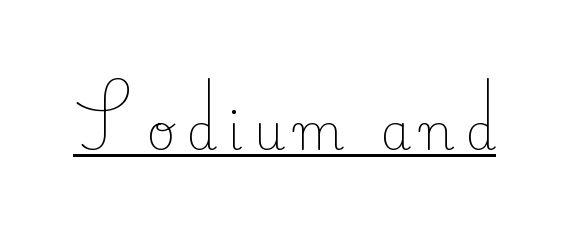
The image shows 49 px light serif type, upright; set unusually wide letter spacing (+0.22 em), underlined; low stroke contrast and a small x-height.
